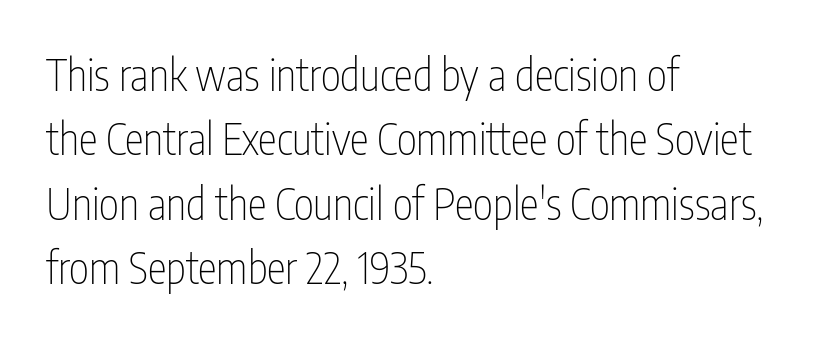
{"serif": "no", "italic": "no", "bold": "no", "weight": "thin", "width": "condensed", "stroke_contrast": "low", "x_height": "medium", "monospaced": "no", "underline": "no", "align": "left", "line_spacing": "normal", "line_spacing_ratio": 1.5, "letter_spacing": "normal", "letter_spacing_em": 0.0, "glyph_px": 43}
